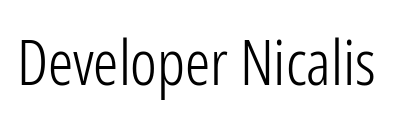
Proportional: the letters do not fall into vertical columns. I'd call this a sans setting — the letters go barefoot. Bold? No — there's no thickening of the strokes. Short note: letters normally spaced. This sample uses an upright cut, with every glyph sitting square on the baseline.
